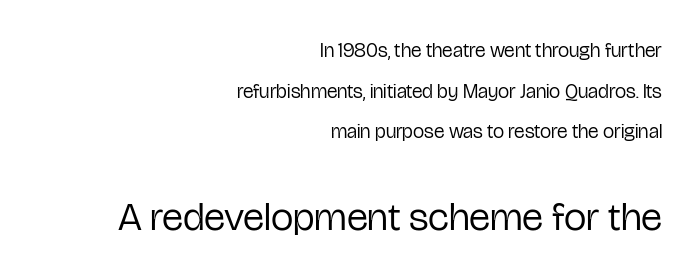
Q: Is the text bold? A: No.
Q: Is the text italic (slanted)? A: No, it is upright.
Q: Is the typeface a serif or a sans-serif typeface? A: Sans-serif.
Q: Is the text underlined? A: No.
Q: How is the paragraph aligned? A: Right-aligned.
Q: Is the spacing between letters normal or unusually wide? A: Normal.
Q: Is the spacing between lines tight, normal or loose? A: Loose.
Q: Which block of text is set in a larger size, the first (top) or the second (bottom)? A: The second (bottom) one.
Q: Width (condensed, normal, or wide)? A: Condensed.
Q: Stroke contrast? A: Low.
Q: x-height? A: Medium.
Q: Monospaced? A: No.
